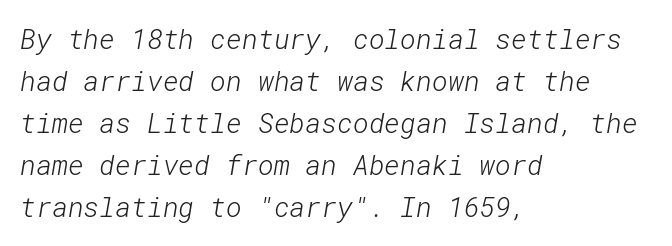
{"bold": "no", "underline": "no", "align": "left", "line_spacing": "normal", "line_spacing_ratio": 1.56, "letter_spacing": "normal", "letter_spacing_em": 0.0, "glyph_px": 27}
